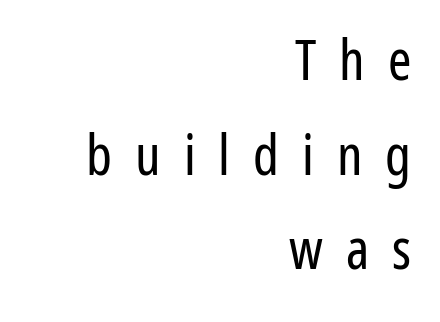
Q: Is the text bold? A: No.
Q: Is the text italic (slanted)? A: No, it is upright.
Q: Is the typeface a serif or a sans-serif typeface? A: Sans-serif.
Q: Is the text underlined? A: No.
Q: How is the paragraph aligned? A: Right-aligned.
Q: Is the spacing between letters normal or unusually wide? A: Unusually wide.
Q: Is the spacing between lines tight, normal or loose? A: Normal.
Q: Width (condensed, normal, or wide)? A: Condensed.
Q: Stroke contrast? A: Low.
Q: x-height? A: Medium.
Q: Monospaced? A: No.
